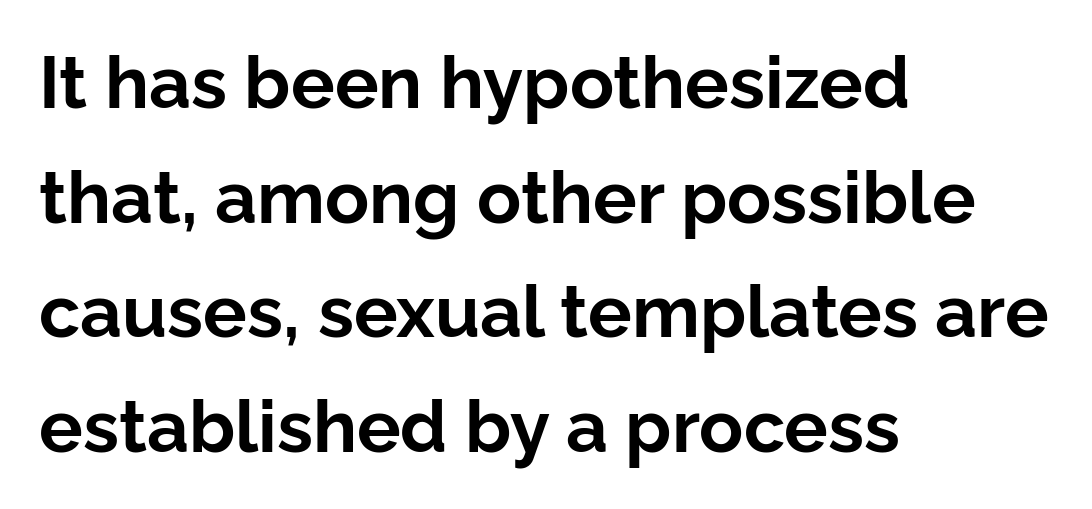
The characters look thick and weighty, a clear bold. In terms of letterspacing, this is plain default setting. You can tell it's not italic because the verticals are truly vertical. The space between consecutive lines is moderate.
